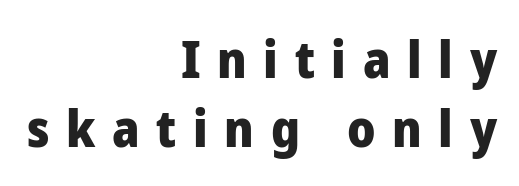
Note the varied advance widths — an 'i' is clearly narrower than an 'm'. Rows of type keep a routine distance in the vertical direction. Typographically, this falls in the sans-serif category. The passage shown has open, widely tracked lettering throughout. Reading down the block, your eye finds every line finishing at a fixed right position.
